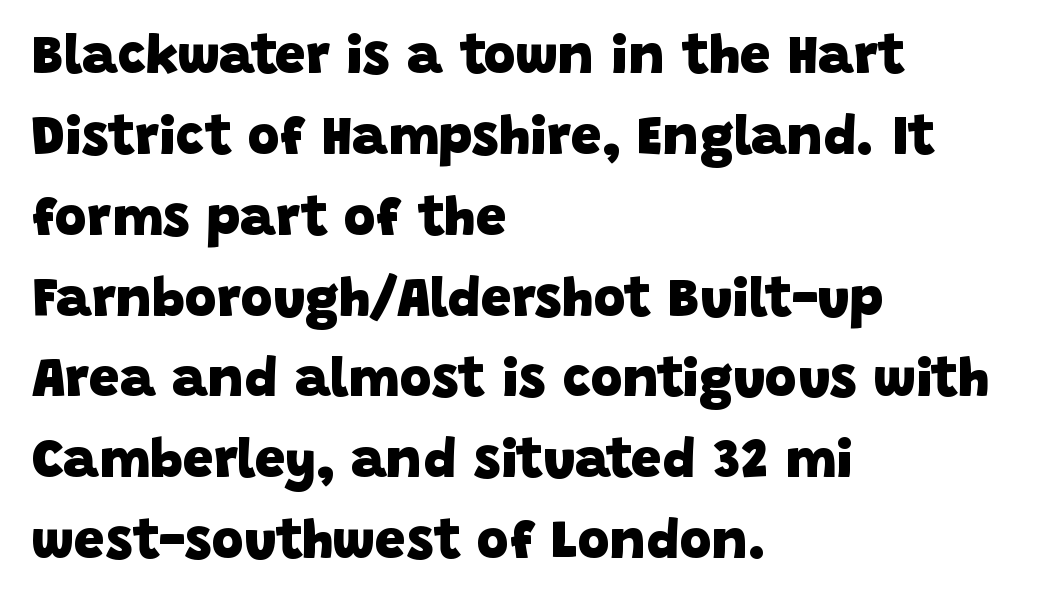
The image shows 55 px heavy sans-serif type; set left-aligned, normal line spacing (1.47x), normal letter spacing, not underlined; low stroke contrast and a large x-height.
